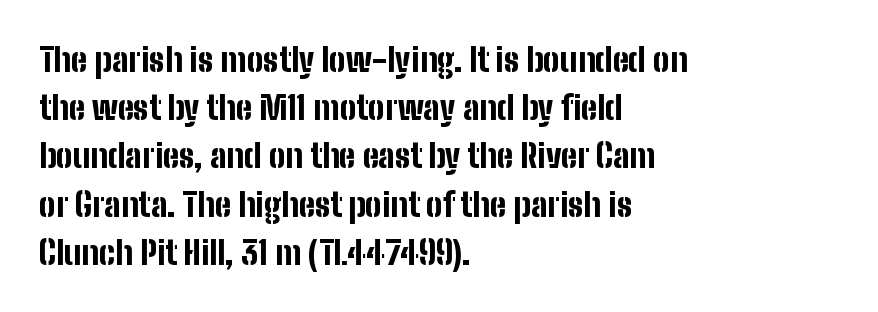
Examine the stroke ends and you'll find no serifs. Lines of text with bare space underneath. Think of a printed novel: that variable character pitch is what you see here. Heft: maximum for text — a bold. No extra tracking has been applied to these lines. Does the leading feel generous? No, just average.
